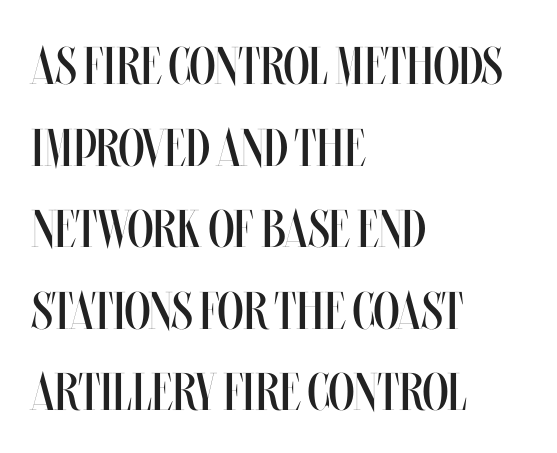
Q: Is the text bold? A: No.
Q: Is the text italic (slanted)? A: No, it is upright.
Q: Is the text underlined? A: No.
Q: How is the paragraph aligned? A: Left-aligned.
Q: Is the spacing between letters normal or unusually wide? A: Normal.
Q: Is the spacing between lines tight, normal or loose? A: Normal.
Q: Width (condensed, normal, or wide)? A: Condensed.
Q: Stroke contrast? A: Medium.
Q: x-height? A: Large.
Q: Monospaced? A: No.
